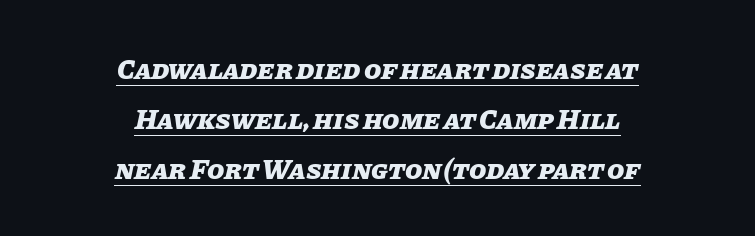
The image shows 28 px heavy type, italic (leaning right); set centered, line spacing 1.79x, normal letter spacing, underlined; low stroke contrast and a large x-height.
